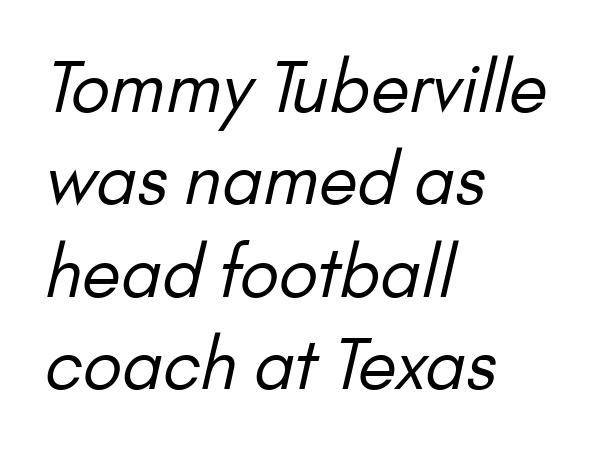
{"serif": "no", "bold": "no", "weight": "regular", "width": "normal", "stroke_contrast": "low", "x_height": "small", "monospaced": "no", "underline": "no", "align": "left", "line_spacing": "normal", "line_spacing_ratio": 1.32, "letter_spacing": "normal", "letter_spacing_em": 0.0, "glyph_px": 70}
